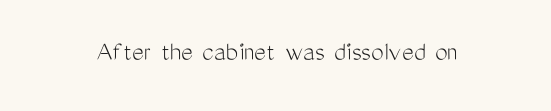
Q: Is the text bold? A: No.
Q: Is the text italic (slanted)? A: No, it is upright.
Q: Is the typeface a serif or a sans-serif typeface? A: Sans-serif.
Q: Is the text underlined? A: No.
Q: Is the spacing between letters normal or unusually wide? A: Normal.
Q: Width (condensed, normal, or wide)? A: Condensed.
Q: Stroke contrast? A: Medium.
Q: x-height? A: Medium.
Q: Monospaced? A: No.
